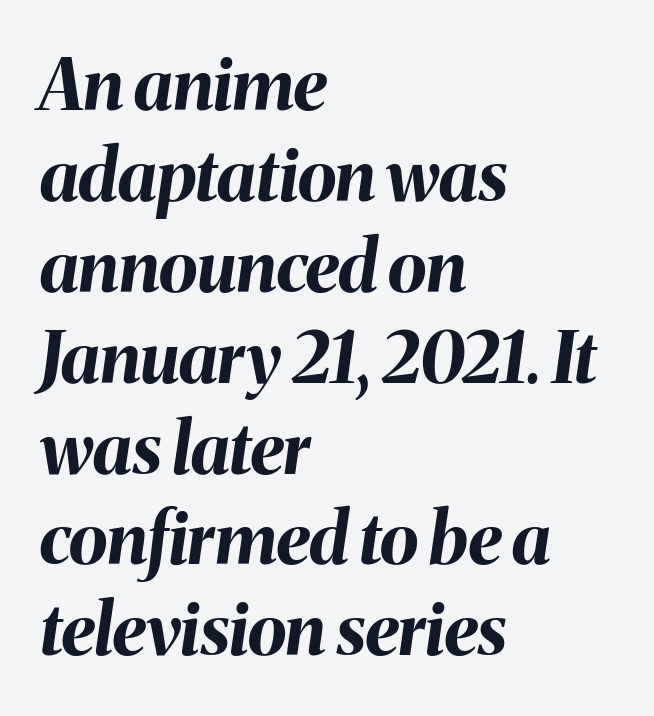
{"italic": "yes", "lean": "right", "slant_degrees": 8, "bold": "yes", "weight": "bold", "width": "normal", "stroke_contrast": "medium", "x_height": "medium", "monospaced": "no", "underline": "no", "align": "left", "line_spacing": "normal", "line_spacing_ratio": 1.28, "letter_spacing": "normal", "letter_spacing_em": 0.0, "glyph_px": 71}
